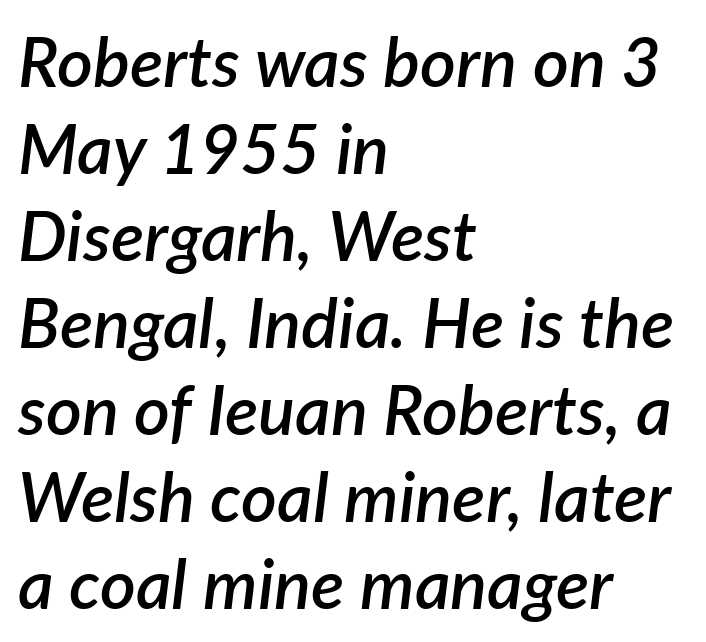
Q: Is the text bold? A: Semi-bold.
Q: Is the text italic (slanted)? A: Yes, it leans right by about 7 degrees.
Q: Is the text underlined? A: No.
Q: How is the paragraph aligned? A: Left-aligned.
Q: Is the spacing between letters normal or unusually wide? A: Normal.
Q: Is the spacing between lines tight, normal or loose? A: Normal.
Q: Width (condensed, normal, or wide)? A: Normal.
Q: Stroke contrast? A: Low.
Q: x-height? A: Medium.
Q: Monospaced? A: No.
